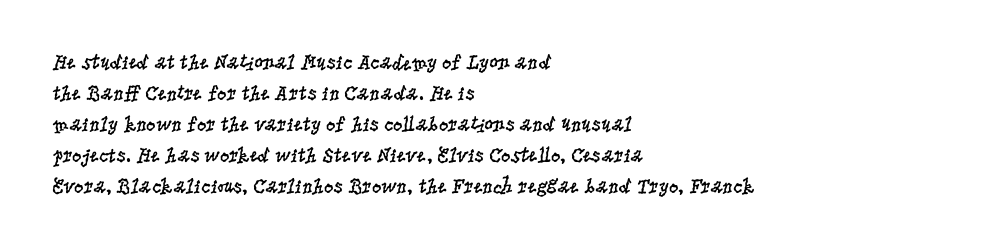
No chunkiness to these letters — they're not bold. The area under the type is left untouched. This rendering uses left alignment, leaving the right contour irregular. Compared with typical body copy, the letter spacing here is the same.
